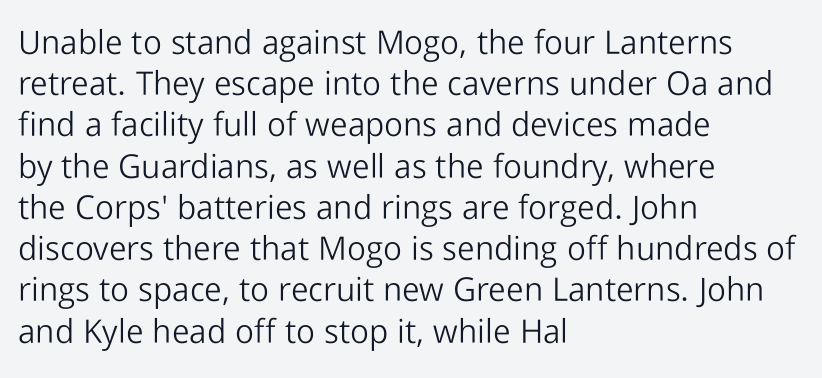
{"serif": "no", "italic": "no", "bold": "no", "weight": "light", "width": "normal", "stroke_contrast": "low", "x_height": "medium", "monospaced": "no", "underline": "no", "align": "left", "line_spacing": "normal", "line_spacing_ratio": 1.25, "letter_spacing": "normal", "letter_spacing_em": 0.0, "glyph_px": 33}
